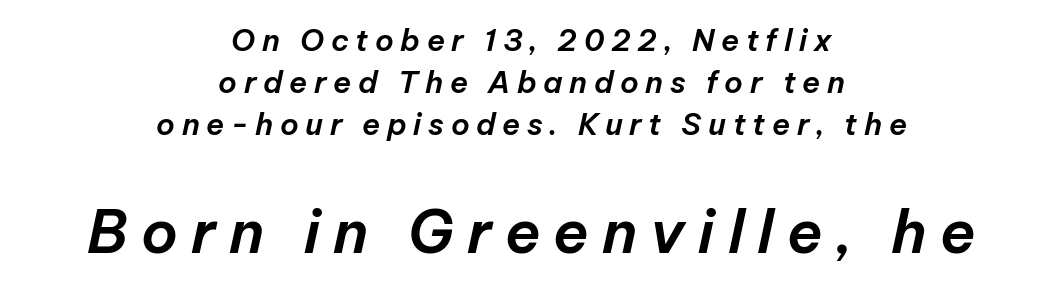
Q: Is the text italic (slanted)? A: Yes, it leans right by about 12 degrees.
Q: Is the text underlined? A: No.
Q: How is the paragraph aligned? A: Centered.
Q: Is the spacing between letters normal or unusually wide? A: Unusually wide.
Q: Is the spacing between lines tight, normal or loose? A: Normal.
Q: Which block of text is set in a larger size, the first (top) or the second (bottom)? A: The second (bottom) one.
Q: Width (condensed, normal, or wide)? A: Normal.
Q: Stroke contrast? A: Low.
Q: x-height? A: Medium.
Q: Monospaced? A: No.
